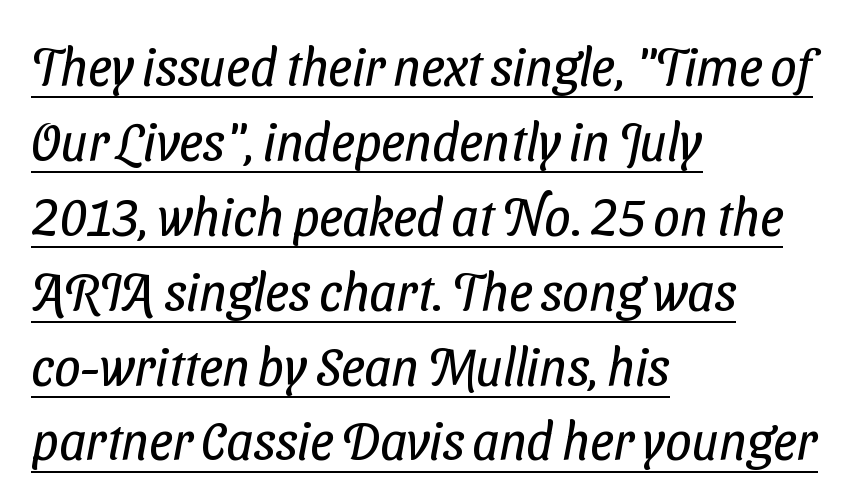
Q: Is the text bold? A: No.
Q: Is the typeface a serif or a sans-serif typeface? A: Sans-serif.
Q: Is the text underlined? A: Yes.
Q: How is the paragraph aligned? A: Left-aligned.
Q: Is the spacing between letters normal or unusually wide? A: Normal.
Q: Is the spacing between lines tight, normal or loose? A: Normal.
Q: Width (condensed, normal, or wide)? A: Condensed.
Q: Stroke contrast? A: Low.
Q: x-height? A: Medium.
Q: Monospaced? A: No.
